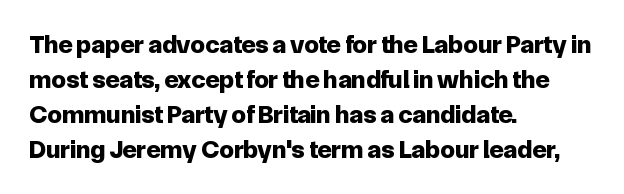
The baseline area is clear. The lines in this sample share a left origin and differ only in where they stop. The type is set solid horizontally, with unmodified tracking. Compared with typical paragraphs, the rows here are spaced about the same. Thick stems and heavy bowls — unmistakably bold. Ascenders rise straight up at ninety degrees.
